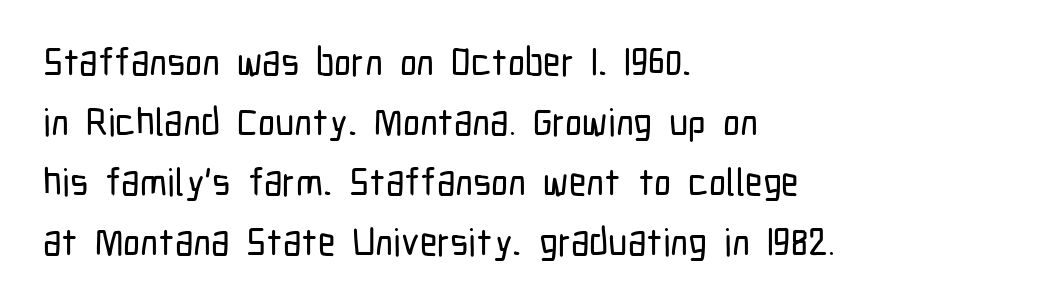
The image shows 38 px condensed sans-serif type, upright; set left-aligned, normal line spacing (1.58x), normal letter spacing, not underlined; low stroke contrast and a medium x-height.
